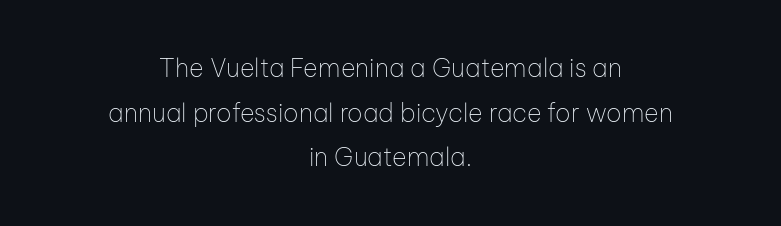
The image shows 25 px text type, upright; set centered, line spacing 1.79x, normal letter spacing, not underlined.
